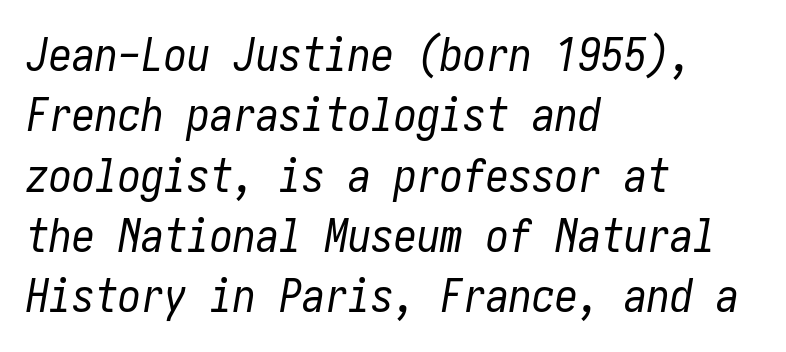
Stroke mass is kept to a normal reading level or below. The text block is weighted toward the left margin, trailing off unevenly rightward. Would a proofreader flag this as italicized? Yes. The space between consecutive lines is moderate.
